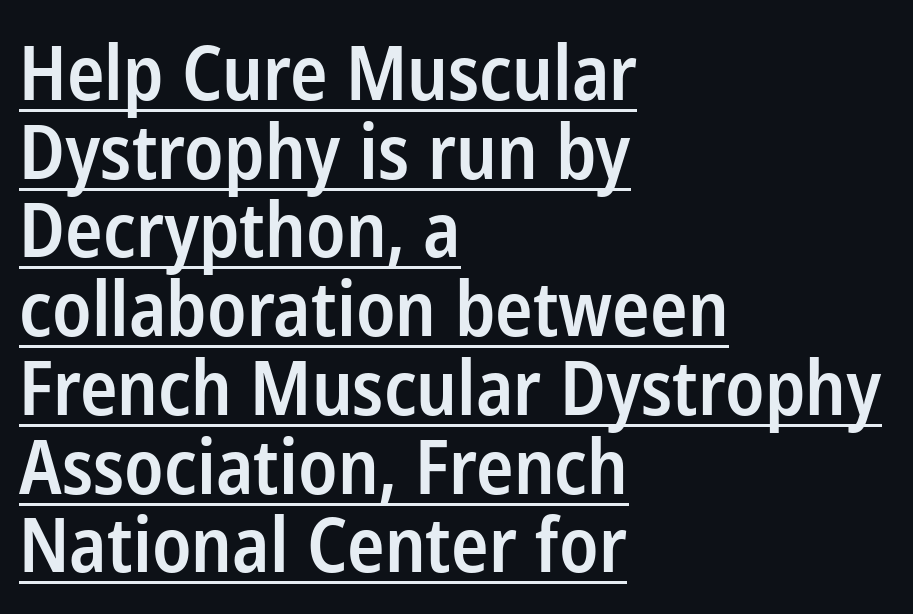
{"serif": "no", "italic": "no", "bold": "semi", "weight": "semibold", "width": "condensed", "stroke_contrast": "low", "x_height": "medium", "monospaced": "no", "underline": "yes", "align": "left", "line_spacing": "tight", "line_spacing_ratio": 1.05, "letter_spacing": "normal", "letter_spacing_em": 0.0, "glyph_px": 75}
